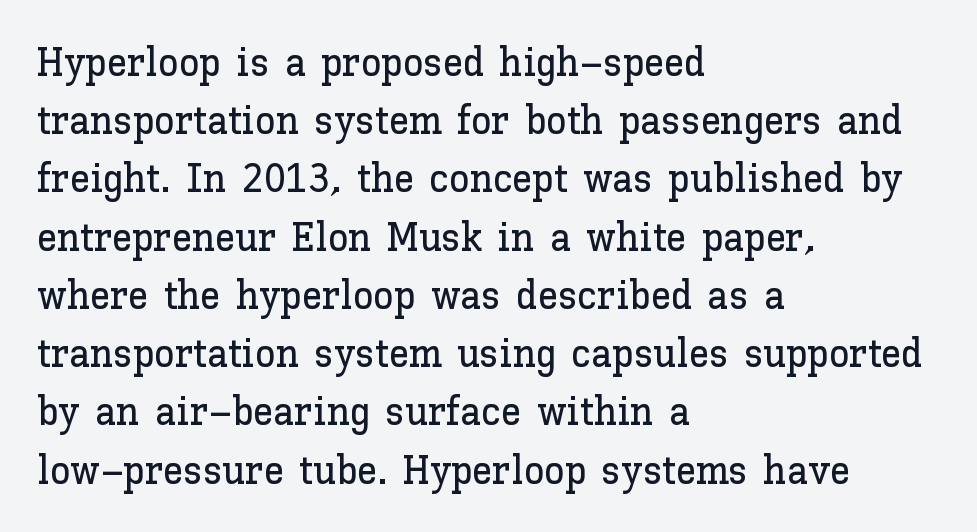
{"italic": "no", "width": "normal", "stroke_contrast": "low", "x_height": "medium", "monospaced": "no", "underline": "no", "align": "left", "line_spacing": "normal", "line_spacing_ratio": 1.42, "letter_spacing": "normal", "letter_spacing_em": 0.0, "glyph_px": 41}
